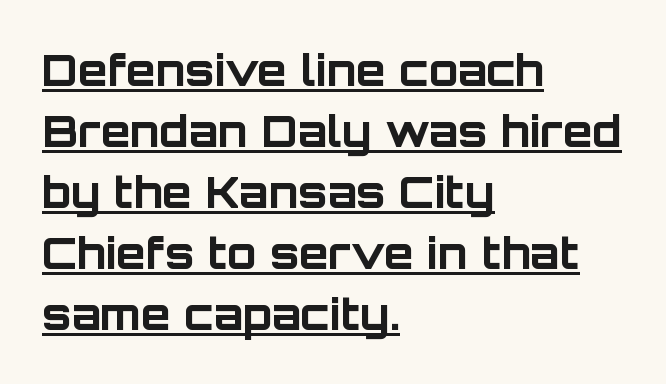
The image shows 43 px bold sans-serif type, upright; set left-aligned, normal line spacing (1.42x), normal letter spacing, underlined; low stroke contrast and a large x-height.
